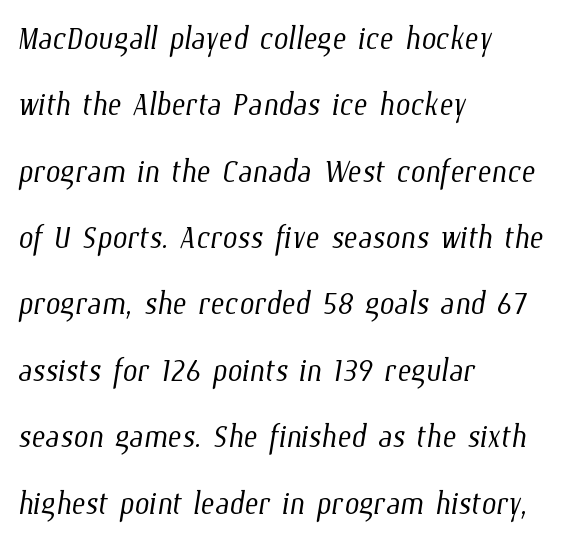
{"bold": "no", "weight": "light", "width": "condensed", "stroke_contrast": "low", "x_height": "medium", "monospaced": "no", "underline": "no", "align": "left", "line_spacing": "normal", "line_spacing_ratio": 1.58, "letter_spacing": "normal", "letter_spacing_em": 0.0, "glyph_px": 42}
